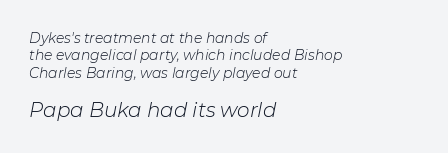
{"italic": "yes", "lean": "right", "slant_degrees": 11, "bold": "no", "underline": "no", "align": "left", "line_spacing": "normal", "line_spacing_ratio": 1.25, "letter_spacing": "normal", "letter_spacing_em": 0.0, "larger_block": "second", "size_ratio": 1.43, "glyph_px": 20}
